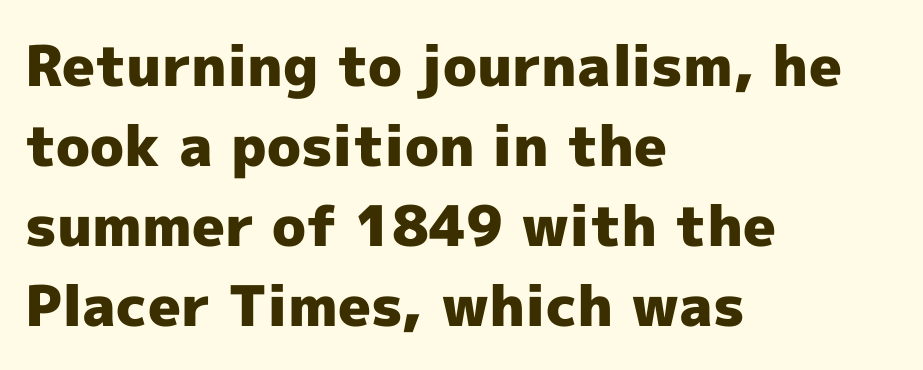
The image shows 56 px heavy sans-serif type, upright; set left-aligned, normal line spacing (1.43x), normal letter spacing, not underlined; a medium x-height.
